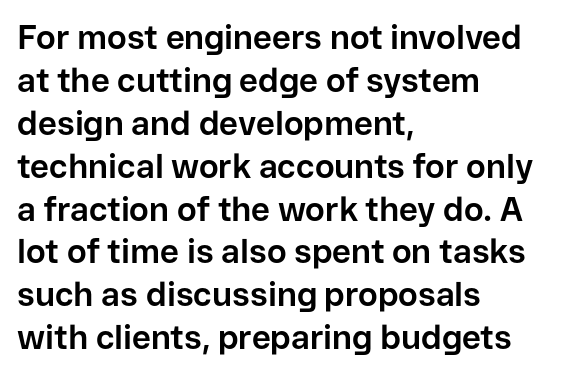
{"serif": "no", "italic": "no", "bold": "yes", "weight": "bold", "width": "normal", "stroke_contrast": "low", "x_height": "medium", "monospaced": "no", "underline": "no", "align": "left", "line_spacing": "normal", "line_spacing_ratio": 1.3, "letter_spacing": "normal", "letter_spacing_em": 0.0, "glyph_px": 33}
